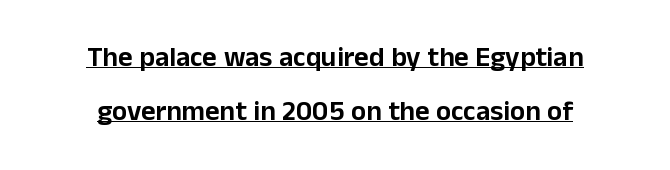
{"serif": "no", "italic": "no", "width": "normal", "stroke_contrast": "low", "x_height": "medium", "monospaced": "no", "underline": "yes", "align": "center", "line_spacing": "loose", "line_spacing_ratio": 1.93, "letter_spacing": "normal", "letter_spacing_em": 0.0, "glyph_px": 28}
